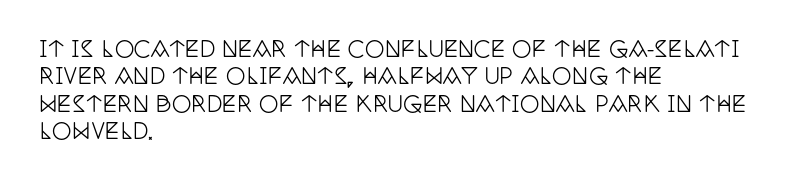
{"italic": "no", "underline": "no", "align": "left", "line_spacing_ratio": 1.24, "letter_spacing": "normal", "letter_spacing_em": 0.0, "glyph_px": 22}
